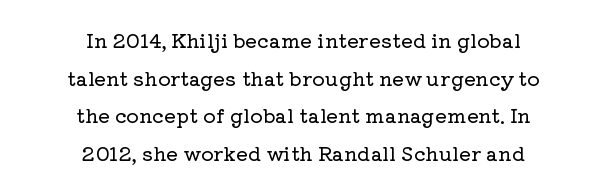
{"italic": "no", "underline": "no", "align": "center", "line_spacing_ratio": 1.88, "letter_spacing": "normal", "letter_spacing_em": 0.0, "glyph_px": 20}
